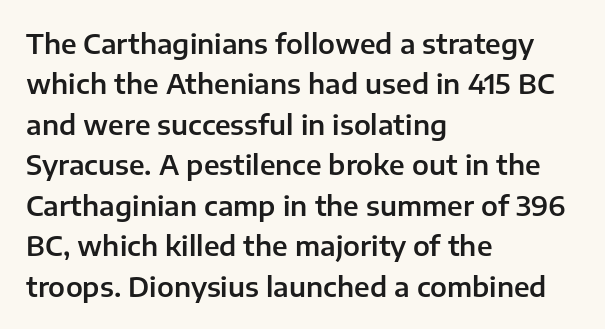
Q: Is the text italic (slanted)? A: No, it is upright.
Q: Is the text underlined? A: No.
Q: How is the paragraph aligned? A: Left-aligned.
Q: Is the spacing between letters normal or unusually wide? A: Normal.
Q: Is the spacing between lines tight, normal or loose? A: Normal.
